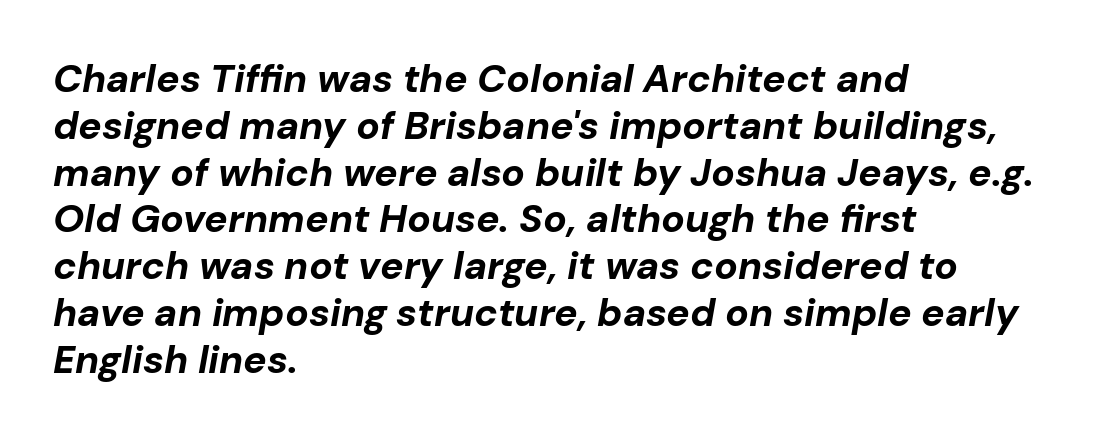
Q: Is the text bold? A: Yes.
Q: Is the text italic (slanted)? A: Yes, it leans right by about 10 degrees.
Q: Is the text underlined? A: No.
Q: How is the paragraph aligned? A: Left-aligned.
Q: Is the spacing between letters normal or unusually wide? A: Normal.
Q: Width (condensed, normal, or wide)? A: Normal.
Q: Stroke contrast? A: Low.
Q: x-height? A: Medium.
Q: Monospaced? A: No.
